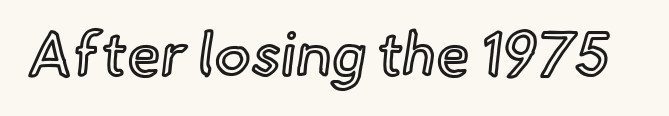
{"width": "normal", "x_height": "small", "monospaced": "no", "underline": "no", "letter_spacing": "normal", "letter_spacing_em": 0.0, "glyph_px": 61}
